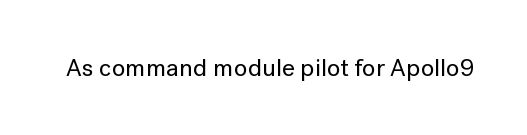
The image shows 25 px text type, upright; set normal letter spacing, not underlined.
